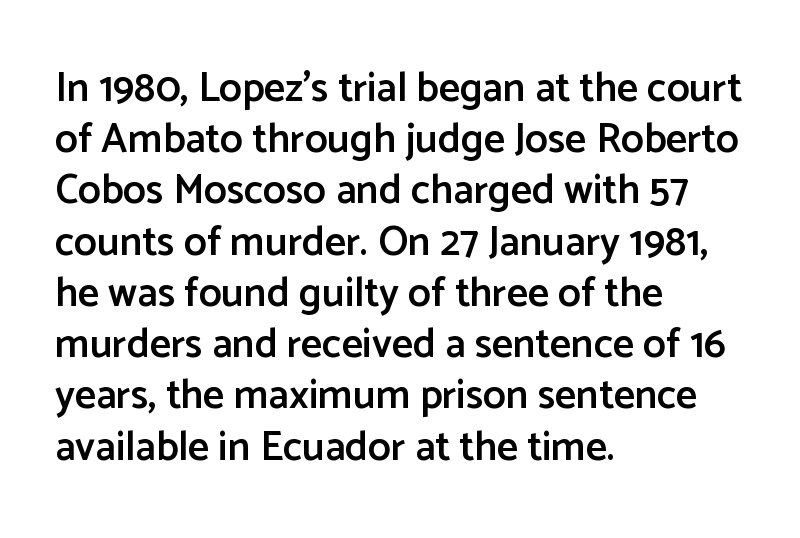
You could not count columns in this text — the font is proportionally spaced. Weight check: semibold — heavier than regular, not quite bold. The letters carry no serifs — their stems end cleanly without finishing strokes. Notice how the stems are strictly vertical — no italics here. Check the space under the baseline: it is left empty. This sample uses plain, unmodified letter spacing.
